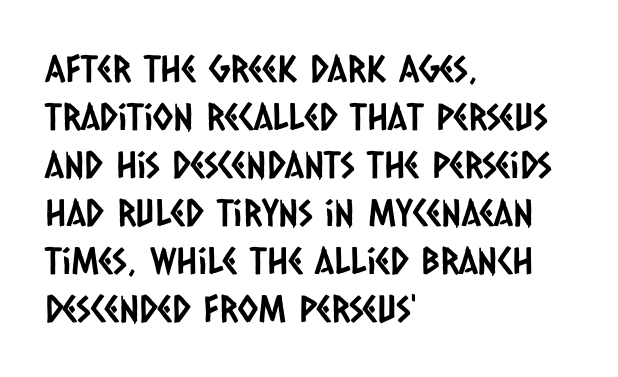
Short and long lines alike share a common starting point at left. The rendering uses natural spacing where letterforms have individual widths. Just letters on the line, the space beneath them empty. Are there feet on the stems? There aren't — it's a sans.
